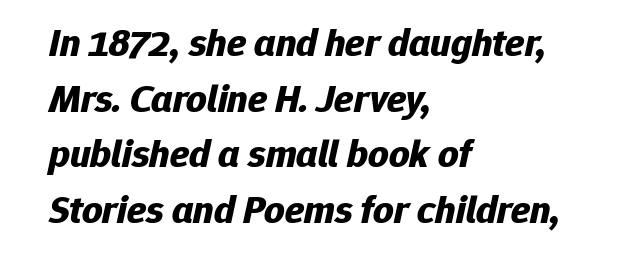
Q: Is the text bold? A: Yes.
Q: Is the text italic (slanted)? A: Yes, it leans right by about 12 degrees.
Q: Is the text underlined? A: No.
Q: How is the paragraph aligned? A: Left-aligned.
Q: Is the spacing between letters normal or unusually wide? A: Normal.
Q: Is the spacing between lines tight, normal or loose? A: Normal.
Q: Width (condensed, normal, or wide)? A: Normal.
Q: Stroke contrast? A: Low.
Q: x-height? A: Medium.
Q: Monospaced? A: No.
